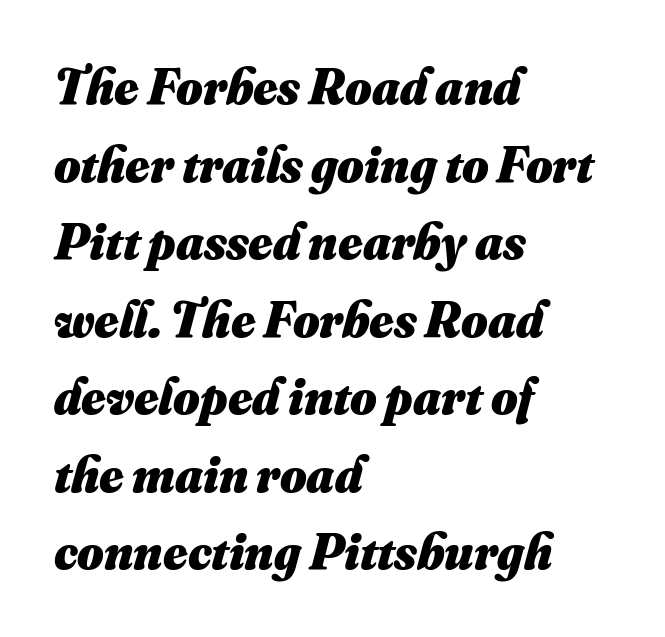
The image shows 51 px heavy type; set left-aligned, normal line spacing (1.52x), normal letter spacing, not underlined; medium stroke contrast and a small x-height.
